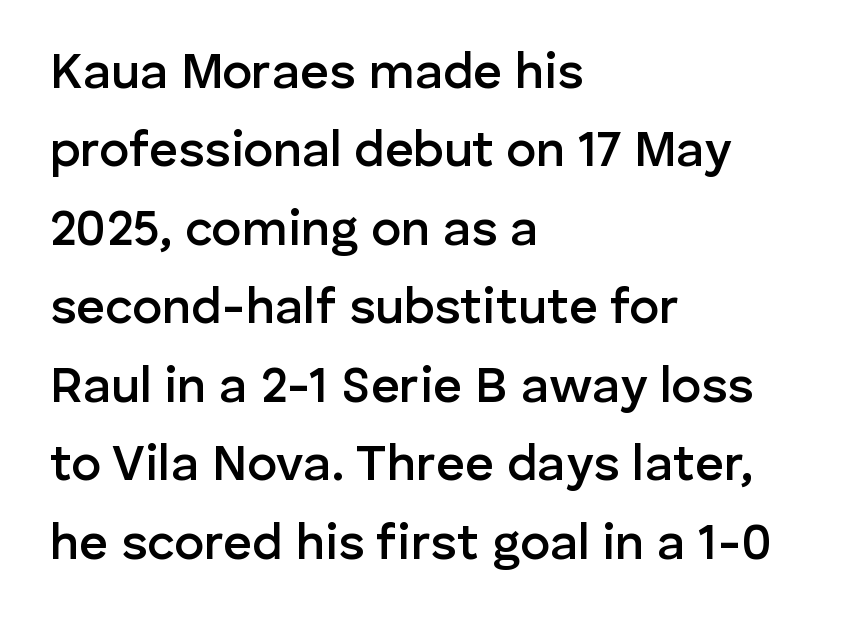
Q: Is the text bold? A: Semi-bold.
Q: Is the text italic (slanted)? A: No, it is upright.
Q: Is the typeface a serif or a sans-serif typeface? A: Sans-serif.
Q: Is the text underlined? A: No.
Q: How is the paragraph aligned? A: Left-aligned.
Q: Is the spacing between letters normal or unusually wide? A: Normal.
Q: Is the spacing between lines tight, normal or loose? A: Normal.
Q: Width (condensed, normal, or wide)? A: Normal.
Q: Stroke contrast? A: Low.
Q: x-height? A: Medium.
Q: Monospaced? A: No.
